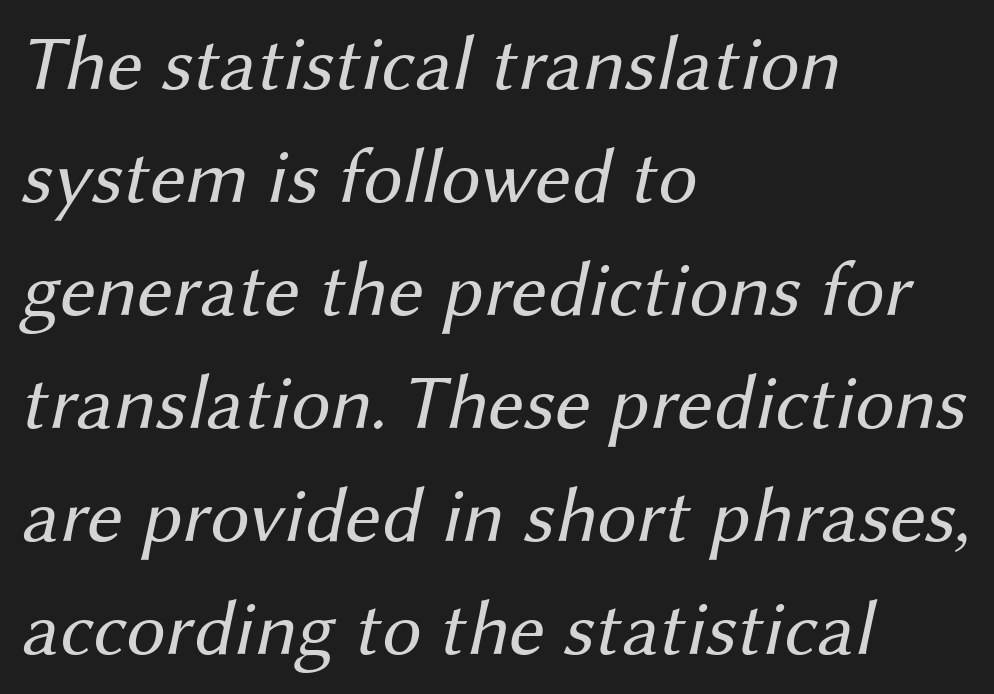
The image shows 78 px regular-weight sans-serif type; set left-aligned, normal line spacing (1.45x), normal letter spacing, not underlined; medium stroke contrast and a medium x-height.
